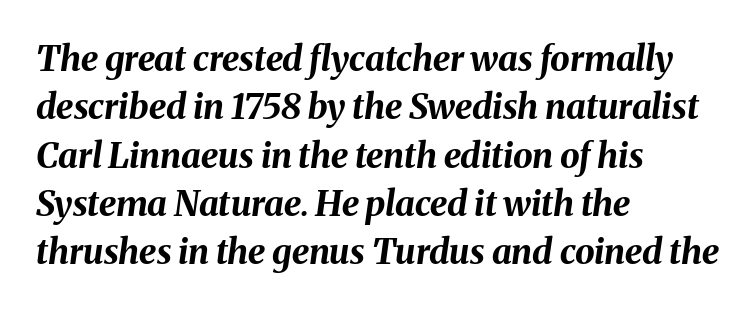
The image shows 35 px bold type, italic (leaning right); set left-aligned, normal line spacing (1.38x), normal letter spacing, not underlined; medium stroke contrast and a medium x-height.
